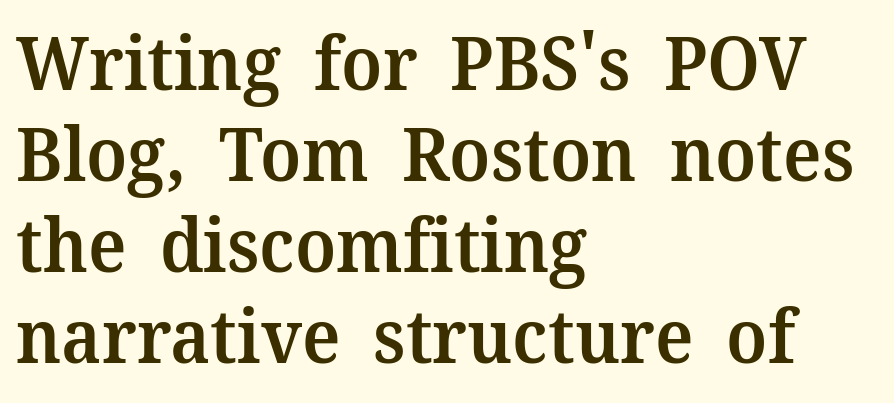
Casual observation: everything's shoved over to the left. The sample has been set in demibold, a notch under bold. The type family on display is of the serif kind. Is this a fixed-width face? No — the glyphs have proportional, varying widths.
